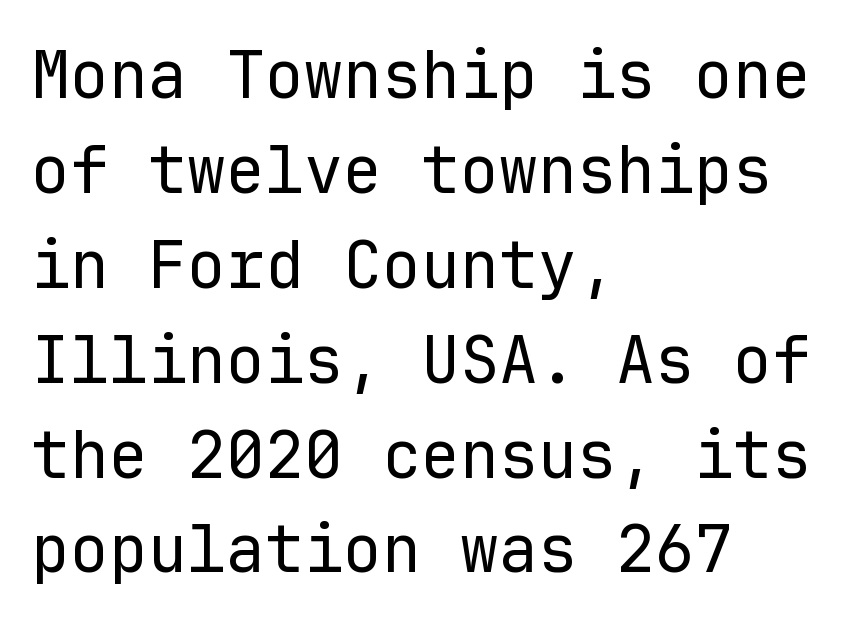
{"serif": "no", "italic": "no", "bold": "no", "weight": "regular", "width": "normal", "stroke_contrast": "low", "x_height": "medium", "monospaced": "yes", "underline": "no", "align": "left", "line_spacing": "normal", "line_spacing_ratio": 1.46, "letter_spacing": "normal", "letter_spacing_em": 0.0, "glyph_px": 65}
